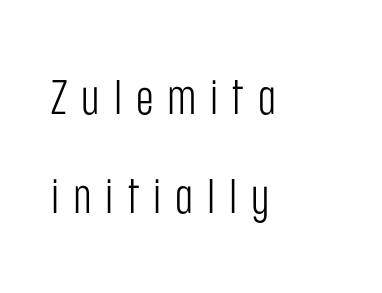
Vertical stems look standard width or narrower in stroke. Unmarked baselines from the first word to the last. Where is the straight margin? On the left. Proportional: the letters do not fall into vertical columns. Does the lettering tilt? It doesn't — this is upright.
